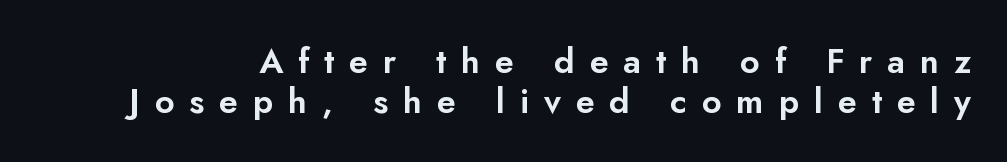
Q: Is the text italic (slanted)? A: No, it is upright.
Q: Is the typeface a serif or a sans-serif typeface? A: Sans-serif.
Q: Is the text underlined? A: No.
Q: Is the spacing between letters normal or unusually wide? A: Unusually wide.
Q: Width (condensed, normal, or wide)? A: Normal.
Q: Stroke contrast? A: Low.
Q: x-height? A: Small.
Q: Monospaced? A: No.
